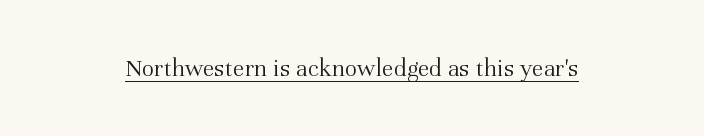
The image shows 26 px text type, upright; set normal letter spacing, underlined.
